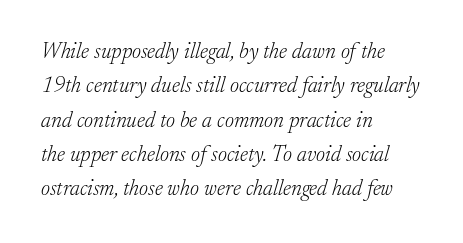
The image shows 22 px text type, italic (leaning right); set left-aligned, normal line spacing (1.56x), normal letter spacing, not underlined.
